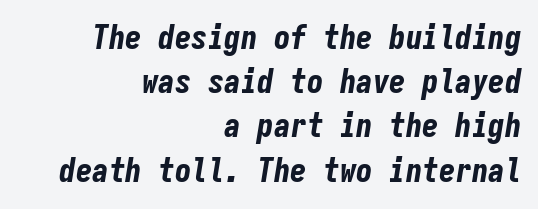
Q: Is the text bold? A: Yes.
Q: Is the text italic (slanted)? A: Yes, it leans right by about 9 degrees.
Q: Is the text underlined? A: No.
Q: How is the paragraph aligned? A: Right-aligned.
Q: Is the spacing between letters normal or unusually wide? A: Normal.
Q: Is the spacing between lines tight, normal or loose? A: Normal.
Q: Width (condensed, normal, or wide)? A: Condensed.
Q: Stroke contrast? A: Low.
Q: x-height? A: Medium.
Q: Monospaced? A: Yes.
